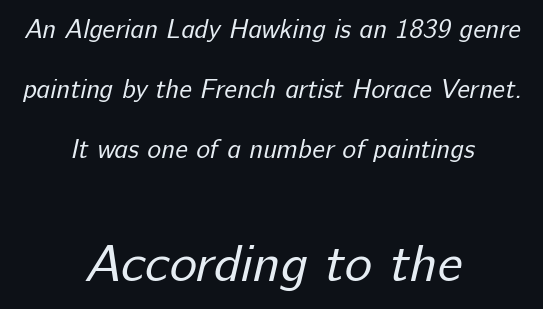
The letters carry no serifs — their stems end cleanly without finishing strokes. Ink coverage per letter is moderate at most. The tracking reads as untouched default to a designer's eye. Varying glyph widths throughout — classic text-font behaviour.
